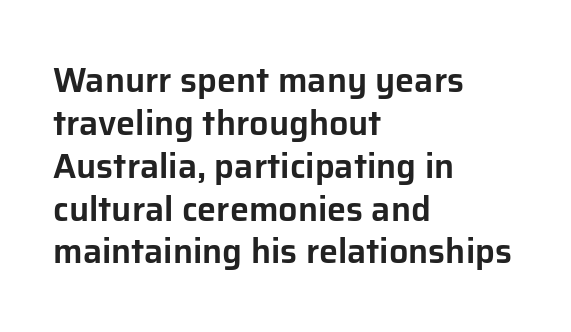
The strip under each line holds only bare page. No italicization has been applied; the sample stays upright. Leftover space on each line is placed entirely after the last word. The passage shown is typeset with a sans-serif family. Does the leading feel generous? No, just average. Character widths vary here, with narrow letters taking less room than wide ones.
